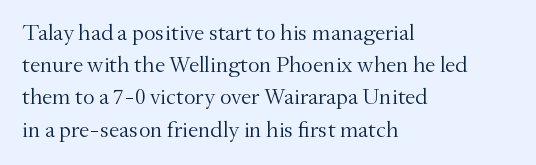
Q: Is the text bold? A: No.
Q: Is the text italic (slanted)? A: No, it is upright.
Q: Is the text underlined? A: No.
Q: How is the paragraph aligned? A: Left-aligned.
Q: Is the spacing between letters normal or unusually wide? A: Normal.
Q: Is the spacing between lines tight, normal or loose? A: Normal.
